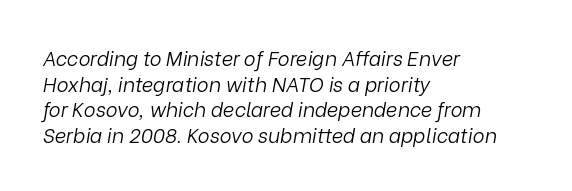
The image shows 20 px text type, italic (leaning right); set left-aligned, normal line spacing (1.28x), normal letter spacing, not underlined.
